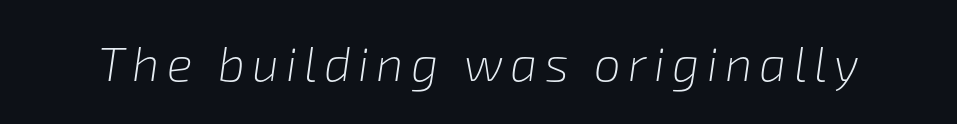
The space beneath each line is pristine and unruled. Proportional: the letters do not fall into vertical columns. The typography opts for an oblique posture over an upright one. A light-to-regular cut is what we see here.
